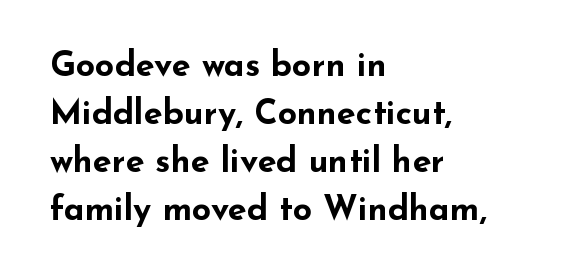
Q: Is the text bold? A: Yes.
Q: Is the text italic (slanted)? A: No, it is upright.
Q: Is the typeface a serif or a sans-serif typeface? A: Sans-serif.
Q: Is the text underlined? A: No.
Q: How is the paragraph aligned? A: Left-aligned.
Q: Is the spacing between letters normal or unusually wide? A: Normal.
Q: Is the spacing between lines tight, normal or loose? A: Normal.
Q: Width (condensed, normal, or wide)? A: Wide.
Q: Stroke contrast? A: Low.
Q: x-height? A: Small.
Q: Monospaced? A: No.
